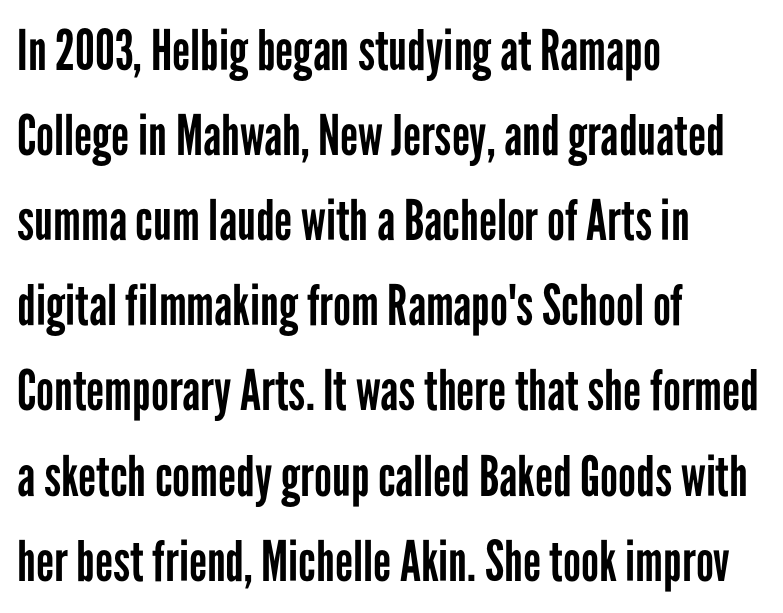
Q: Is the text bold? A: No.
Q: Is the text italic (slanted)? A: No, it is upright.
Q: Is the typeface a serif or a sans-serif typeface? A: Sans-serif.
Q: Is the text underlined? A: No.
Q: How is the paragraph aligned? A: Left-aligned.
Q: Is the spacing between letters normal or unusually wide? A: Normal.
Q: Is the spacing between lines tight, normal or loose? A: Normal.
Q: Width (condensed, normal, or wide)? A: Condensed.
Q: Stroke contrast? A: Low.
Q: x-height? A: Medium.
Q: Monospaced? A: No.
